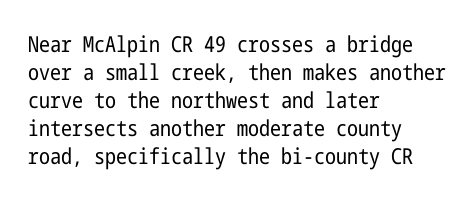
The image shows 22 px text type, upright; set left-aligned, normal line spacing (1.27x), normal letter spacing, not underlined.
